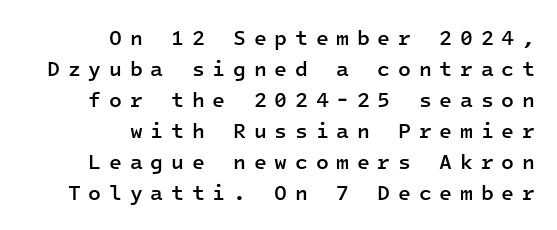
Students, note that the glyphs here are deliberately spaced far apart. The space directly below the letters is spotless. The passage shown stacks its lines at a standard gap. Every row of glyphs terminates at an identical x-position on the right.
